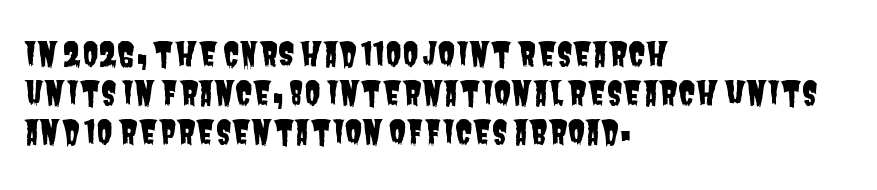
{"serif": "no", "width": "condensed", "stroke_contrast": "low", "x_height": "large", "monospaced": "no", "underline": "no", "align": "left", "line_spacing_ratio": 1.22, "letter_spacing": "normal", "letter_spacing_em": 0.0, "glyph_px": 32}
